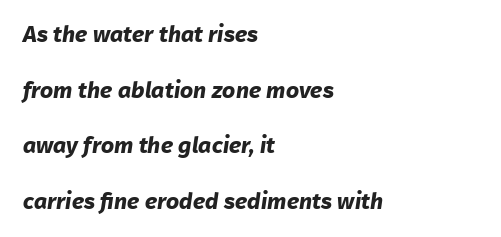
Regarding leading, the lines here are spaced well apart. Chunky letters — that's bold for sure. Does the copy run flush right? No — it runs flush left. Short note: letters normally spaced. Letters rest on an invisible, unmarked baseline.
